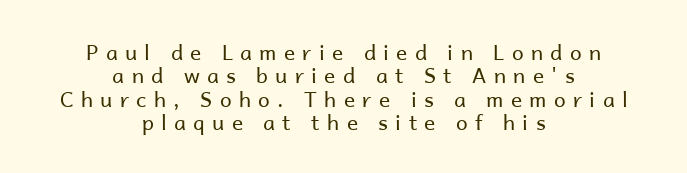
No word sits above an underline. The vertical gap from one line to the next is small. These glyphs show unthickened strokes, regular width or finer. If you drew a line through each stem, it would be perfectly vertical.
